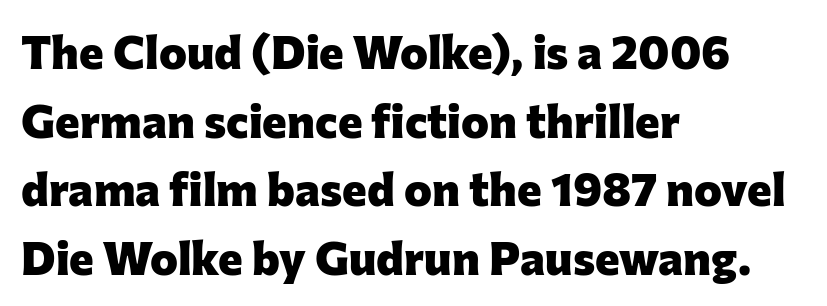
{"serif": "no", "italic": "no", "bold": "yes", "weight": "heavy", "width": "normal", "stroke_contrast": "low", "x_height": "medium", "monospaced": "no", "underline": "no", "align": "left", "line_spacing": "normal", "line_spacing_ratio": 1.46, "letter_spacing": "normal", "letter_spacing_em": 0.0, "glyph_px": 47}
